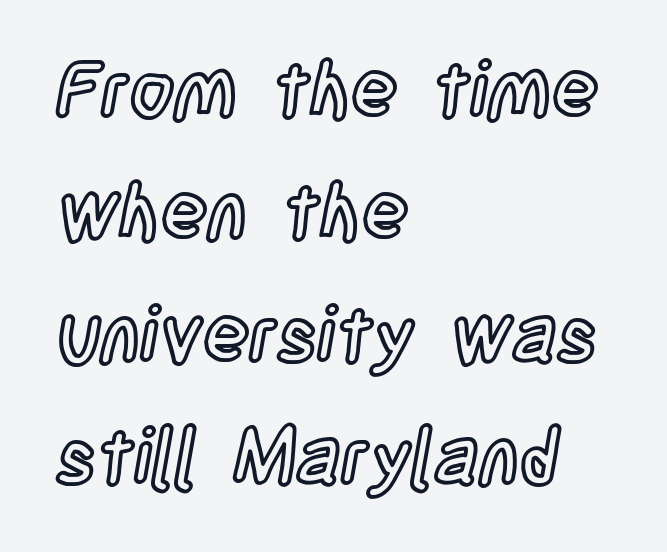
{"width": "condensed", "x_height": "large", "monospaced": "no", "underline": "no", "align": "left", "line_spacing": "normal", "line_spacing_ratio": 1.59, "letter_spacing": "normal", "letter_spacing_em": 0.0, "glyph_px": 77}
